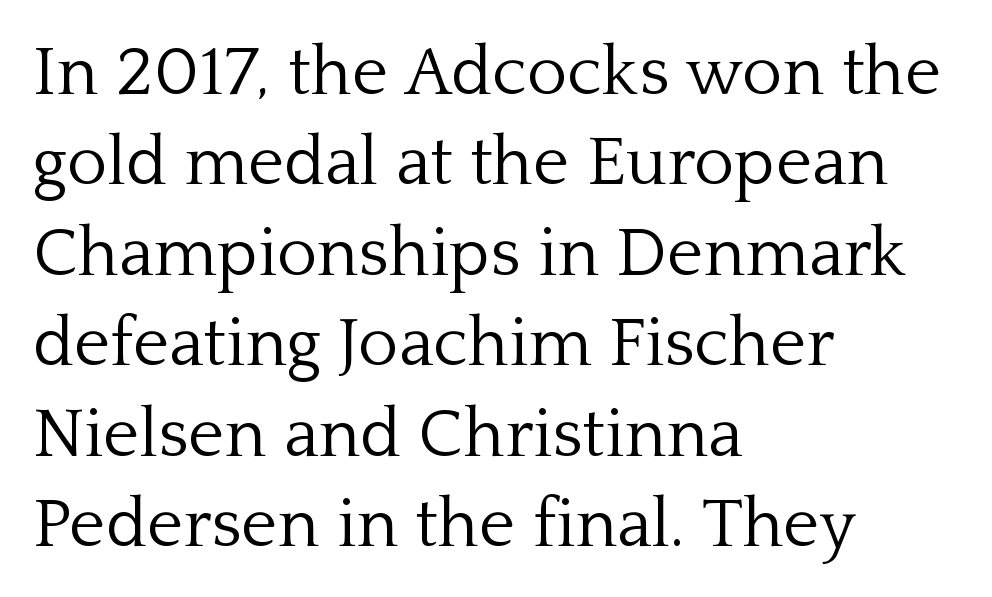
Each line starts at the same left margin while the right side varies. Leading: standard. A light-to-regular cut is what we see here. In terms of posture, this sample is upright. Is the letter spacing exaggerated? No — it looks like the ordinary default.
